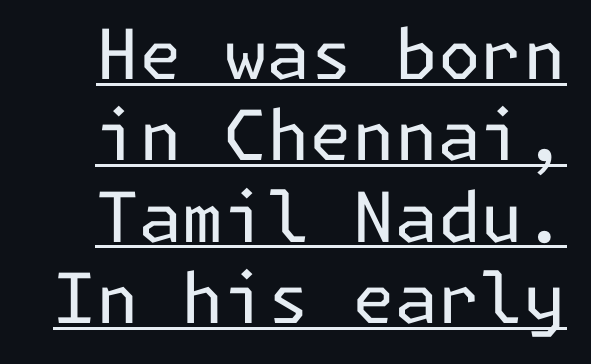
Q: Is the text bold? A: No.
Q: Is the text italic (slanted)? A: No, it is upright.
Q: Is the typeface a serif or a sans-serif typeface? A: Sans-serif.
Q: Is the text underlined? A: Yes.
Q: Is the spacing between letters normal or unusually wide? A: Normal.
Q: Width (condensed, normal, or wide)? A: Normal.
Q: Stroke contrast? A: Low.
Q: x-height? A: Medium.
